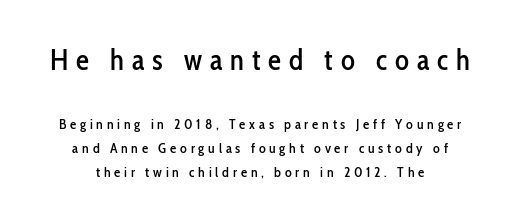
Examine the stroke ends and you'll find no serifs. It's the straight-up-and-down kind of type. The letters advance in unequal steps, a hallmark of proportional type. Does extra space separate the letters? Yes, quite a lot of it.
